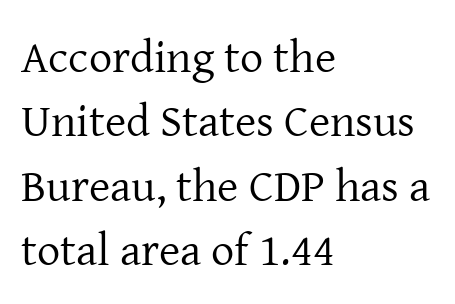
{"serif": "yes", "italic": "no", "bold": "no", "weight": "regular", "width": "normal", "stroke_contrast": "low", "x_height": "medium", "monospaced": "no", "underline": "no", "align": "left", "line_spacing": "normal", "line_spacing_ratio": 1.4, "letter_spacing": "normal", "letter_spacing_em": 0.0, "glyph_px": 46}
